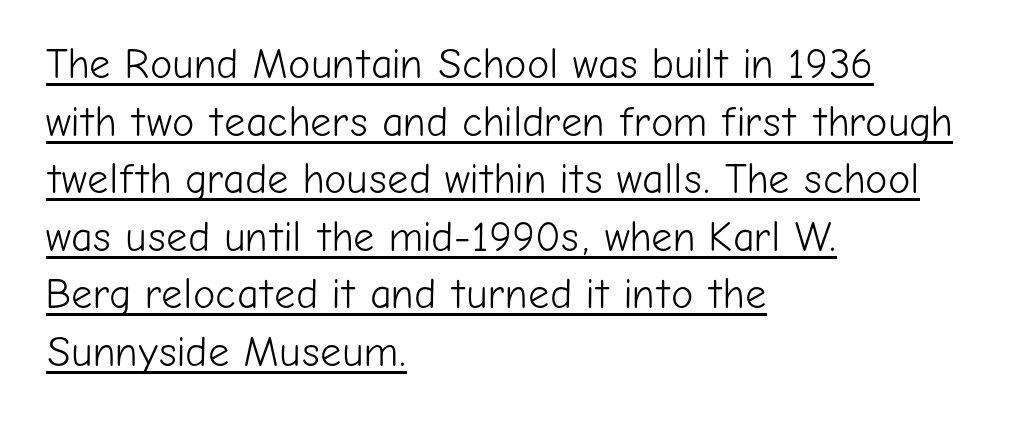
In terms of posture, this sample is upright. Short and long lines alike share a common starting point at left. Stems and bowls with no extra thickness — not bold. The rendering uses a moderate line-height, typical for paragraphs. Each letter keeps its own natural width here, so spacing adapts to shape.
